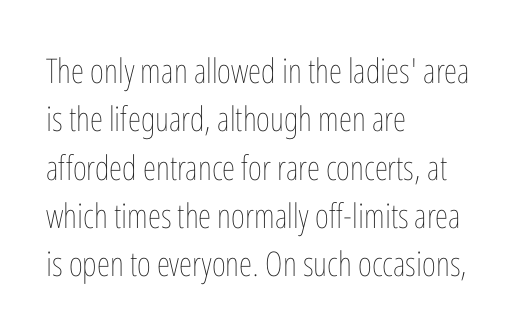
Caption: multi-line text, flush left, ragged right. If you drew a line through each stem, it would be perfectly vertical. Weight: in the light-to-regular range. The leading is moderate, giving the passage an even texture. Glyph-to-glyph distance matches everyday printed text. Underline: absent.
